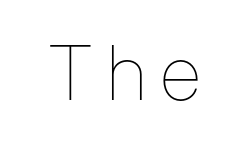
The glyphs are unaccompanied by any horizontal stroke below them. Is the stroke heavy? The answer is a plain regular-or-lighter. Do the letters lean? They stand straight. Note the varied advance widths — an 'i' is clearly narrower than an 'm'.
